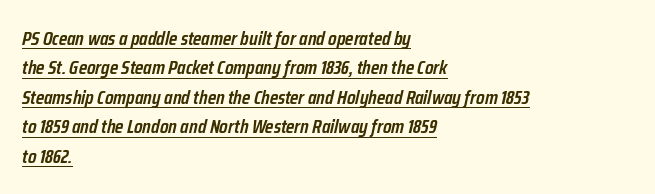
Q: Is the text bold? A: Semi-bold.
Q: Is the text italic (slanted)? A: Yes, it leans right by about 12 degrees.
Q: Is the text underlined? A: Yes.
Q: How is the paragraph aligned? A: Left-aligned.
Q: Is the spacing between letters normal or unusually wide? A: Normal.
Q: Is the spacing between lines tight, normal or loose? A: Normal.
